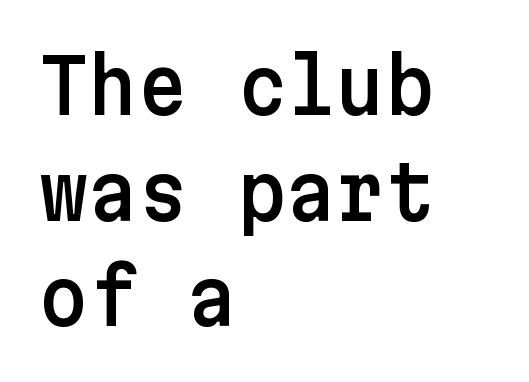
The lines are quadded left. The passage shown is typeset with a sans-serif family. A bare baseline throughout the passage. Standard letterfit; no display-style spreading of the glyphs. These lines sit exactly where default settings would place them.
